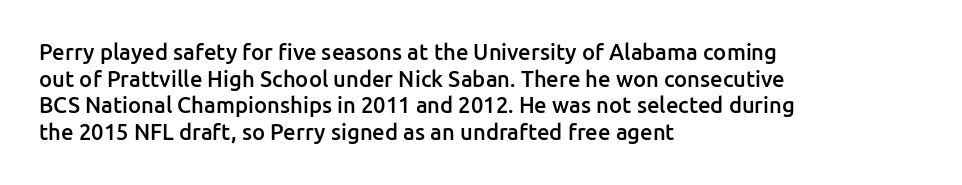
{"italic": "no", "bold": "semi", "underline": "no", "align": "left", "line_spacing_ratio": 1.21, "letter_spacing": "normal", "letter_spacing_em": 0.0, "glyph_px": 22}
